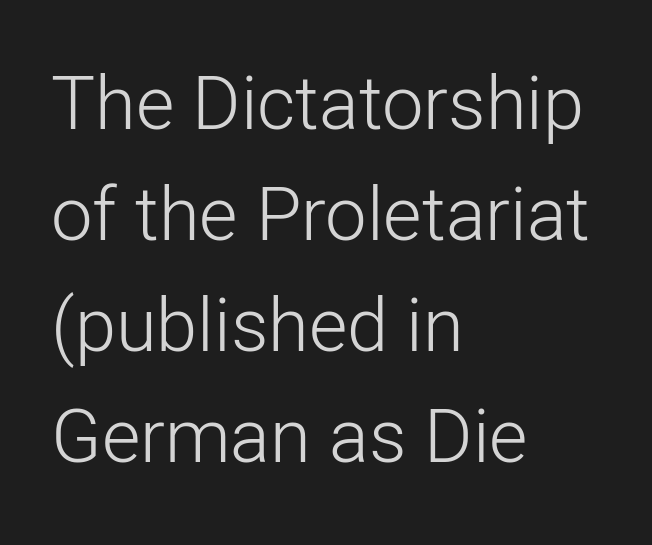
Q: Is the text bold? A: No.
Q: Is the text italic (slanted)? A: No, it is upright.
Q: Is the typeface a serif or a sans-serif typeface? A: Sans-serif.
Q: Is the text underlined? A: No.
Q: How is the paragraph aligned? A: Left-aligned.
Q: Is the spacing between letters normal or unusually wide? A: Normal.
Q: Is the spacing between lines tight, normal or loose? A: Normal.
Q: Width (condensed, normal, or wide)? A: Normal.
Q: Stroke contrast? A: Low.
Q: x-height? A: Medium.
Q: Monospaced? A: No.
